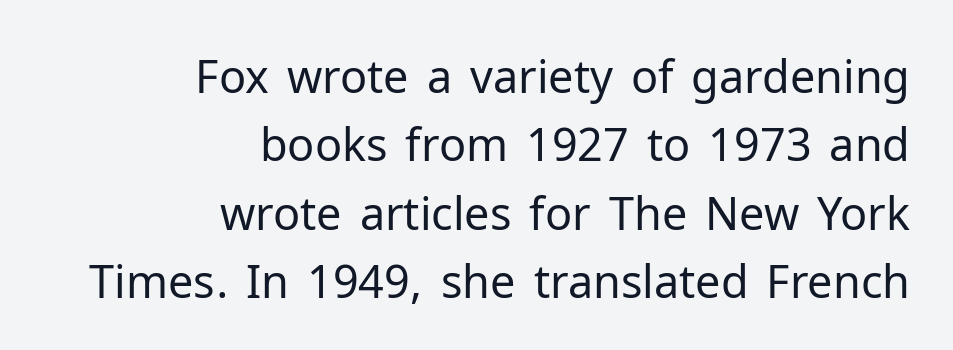
These lines sit exactly where default settings would place them. Plain, unruled lines of type. Casual observation: everything's shoved over to the right. Here the designer chose a conventional face with non-uniform glyph widths. The strokes carry an ordinary text weight at most.
